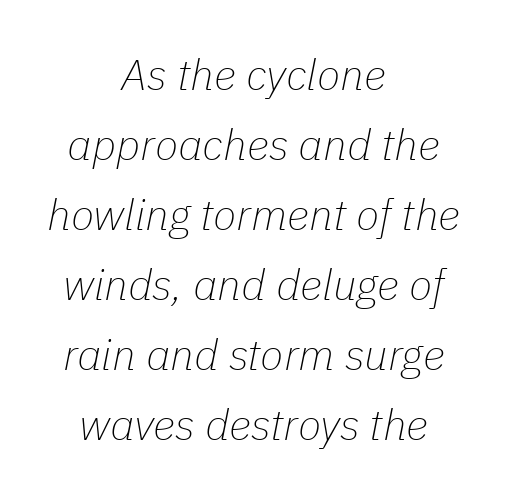
The image shows 43 px thin type, italic (leaning right); set centered, normal line spacing (1.63x), normal letter spacing, not underlined; low stroke contrast and a medium x-height.
